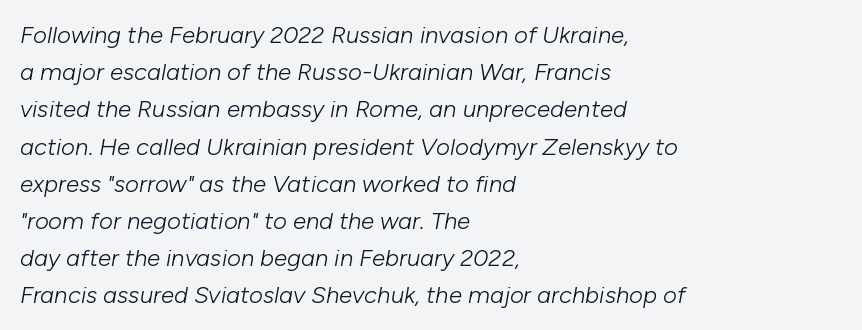
{"italic": "yes", "lean": "right", "slant_degrees": 10, "bold": "no", "underline": "no", "align": "left", "line_spacing": "normal", "line_spacing_ratio": 1.55, "letter_spacing": "normal", "letter_spacing_em": 0.0, "glyph_px": 24}
